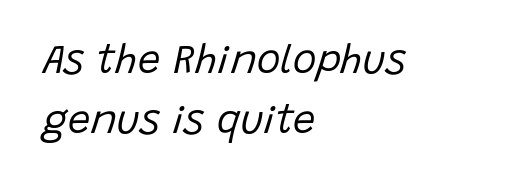
{"italic": "yes", "lean": "right", "slant_degrees": 15, "bold": "no", "weight": "regular", "width": "normal", "stroke_contrast": "low", "x_height": "large", "monospaced": "no", "underline": "no", "align": "left", "line_spacing": "normal", "line_spacing_ratio": 1.49, "letter_spacing": "normal", "letter_spacing_em": 0.0, "glyph_px": 40}
